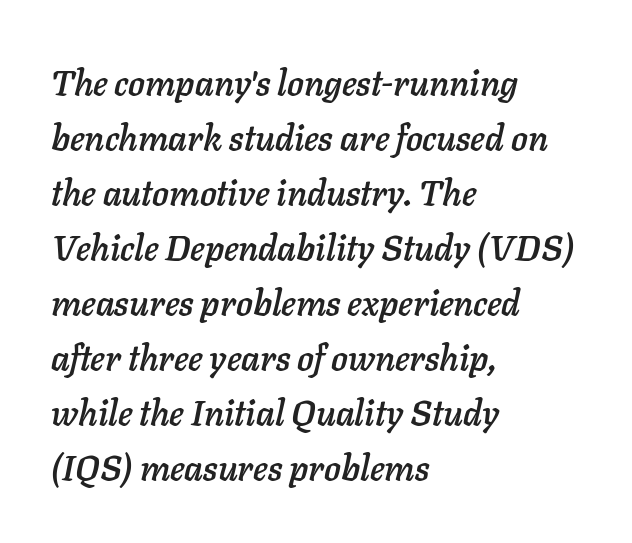
The rendering uses natural spacing where letterforms have individual widths. All the whitespace from short lines collects on the right. Words float on clear page, feet unadorned. Students, note that the glyphs here touch the page at normal intervals. There's an unmistakable incline to the writing here. Leading: standard.
